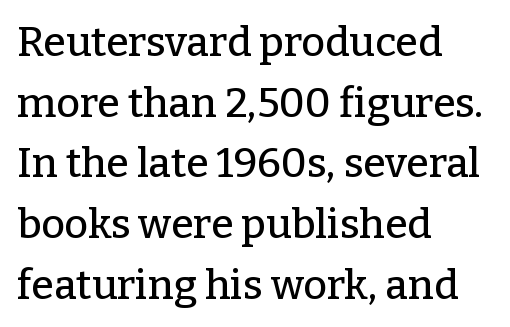
Q: Is the text italic (slanted)? A: No, it is upright.
Q: Is the typeface a serif or a sans-serif typeface? A: Serif.
Q: Is the text underlined? A: No.
Q: How is the paragraph aligned? A: Left-aligned.
Q: Is the spacing between letters normal or unusually wide? A: Normal.
Q: Is the spacing between lines tight, normal or loose? A: Normal.
Q: Width (condensed, normal, or wide)? A: Normal.
Q: Stroke contrast? A: Low.
Q: x-height? A: Medium.
Q: Monospaced? A: No.
